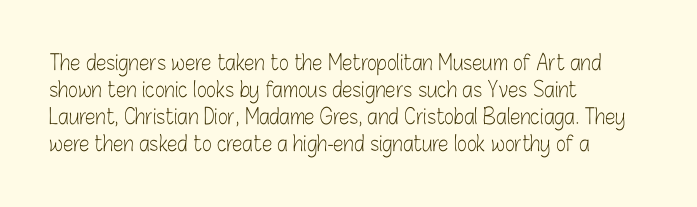
{"italic": "no", "bold": "no", "underline": "no", "align": "left", "line_spacing": "normal", "line_spacing_ratio": 1.29, "letter_spacing": "normal", "letter_spacing_em": 0.0, "glyph_px": 21}
